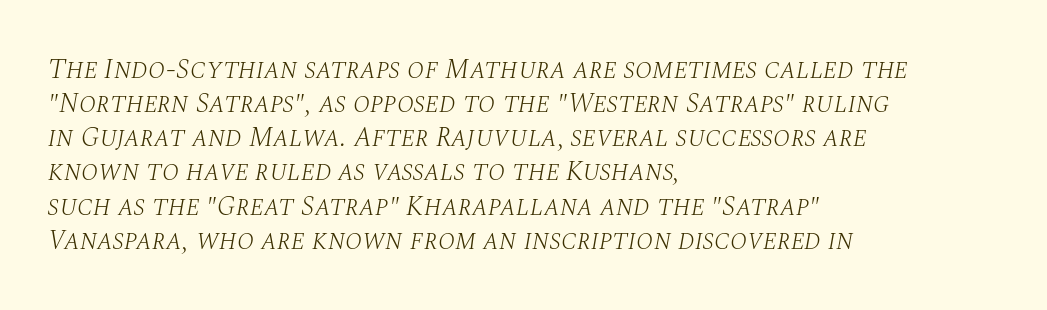
{"serif": "yes", "italic": "yes", "lean": "right", "slant_degrees": 10, "bold": "no", "weight": "light", "width": "normal", "stroke_contrast": "medium", "x_height": "large", "monospaced": "no", "underline": "no", "align": "left", "line_spacing_ratio": 1.22, "letter_spacing": "normal", "letter_spacing_em": 0.0, "glyph_px": 28}
